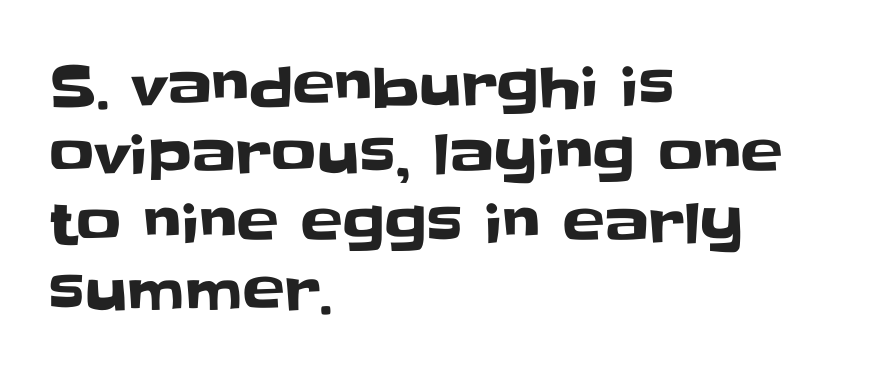
The image shows 56 px sans-serif type, upright; set left-aligned, line spacing 1.22x, normal letter spacing, not underlined; low stroke contrast and a large x-height.
